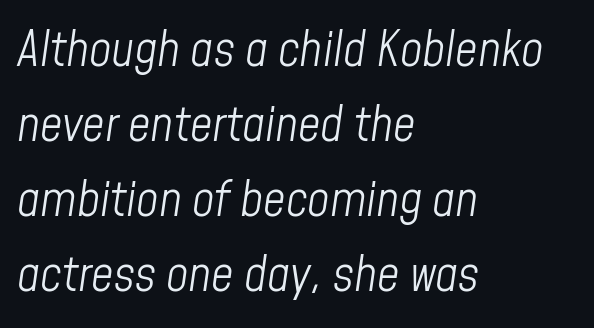
The image shows 49 px light, condensed type, italic (leaning right); set left-aligned, normal line spacing (1.53x), normal letter spacing, not underlined; low stroke contrast and a medium x-height.
